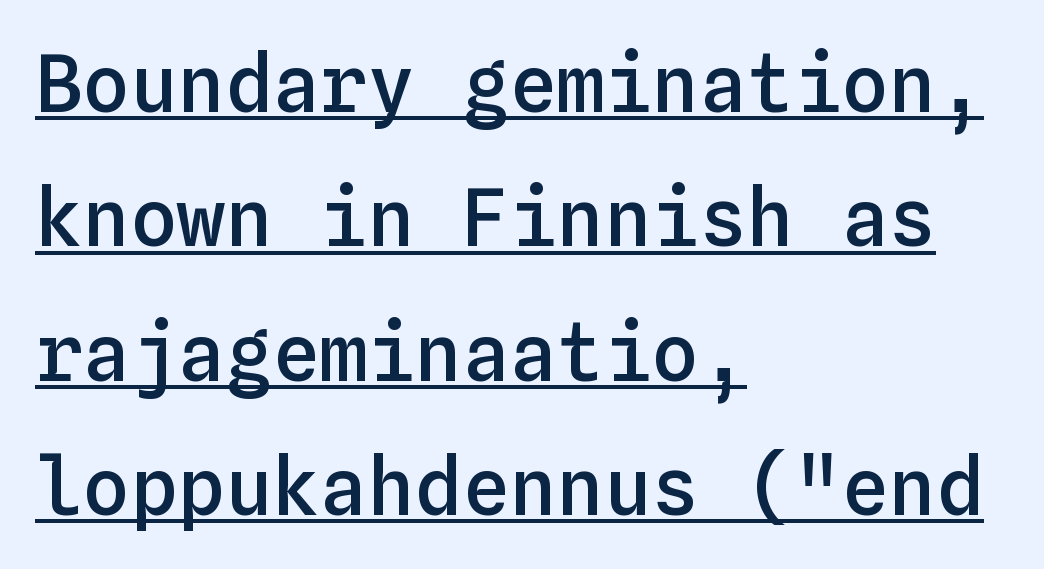
{"italic": "no", "bold": "semi", "weight": "semibold", "width": "normal", "stroke_contrast": "low", "x_height": "medium", "monospaced": "yes", "underline": "yes", "align": "left", "line_spacing": "normal", "line_spacing_ratio": 1.7, "letter_spacing": "normal", "letter_spacing_em": 0.0, "glyph_px": 79}
